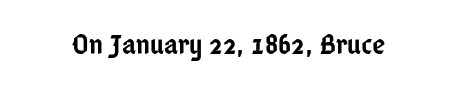
Check where the strokes stop: nothing finishes them off — pure sans. Standard letterfit; no display-style spreading of the glyphs. Tall strokes in this sample are plumb rather than angled. This is the in-between weight designers call semibold or demi. Looks like regular typesetting: each glyph gets only the width it needs. The foot of each line stays bare and open.
